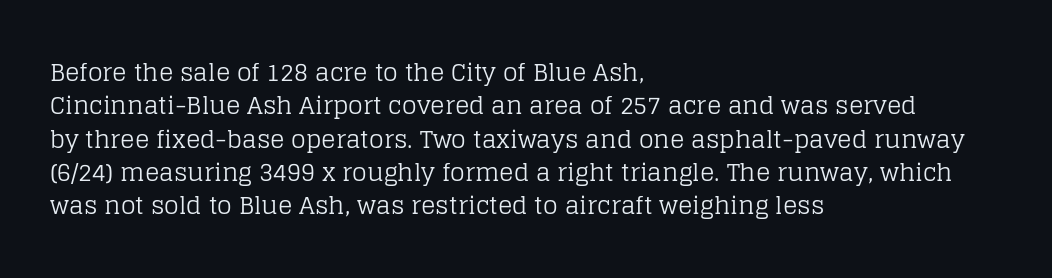
Q: Is the text bold? A: No.
Q: Is the text italic (slanted)? A: No, it is upright.
Q: Is the text underlined? A: No.
Q: How is the paragraph aligned? A: Left-aligned.
Q: Is the spacing between letters normal or unusually wide? A: Normal.
Q: Is the spacing between lines tight, normal or loose? A: Normal.
